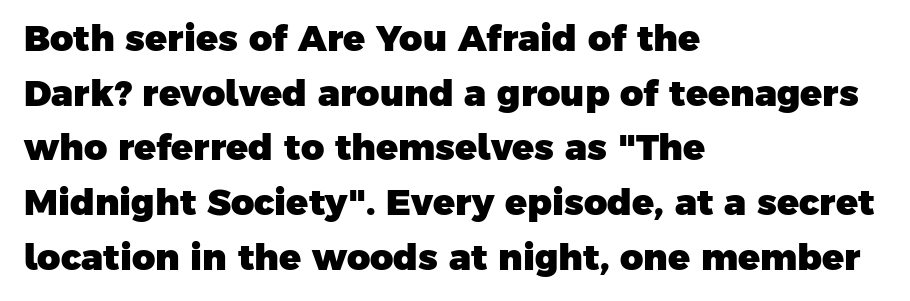
{"serif": "no", "bold": "yes", "weight": "heavy", "width": "normal", "stroke_contrast": "low", "x_height": "medium", "monospaced": "no", "underline": "no", "align": "left", "line_spacing": "normal", "line_spacing_ratio": 1.52, "letter_spacing": "normal", "letter_spacing_em": 0.0, "glyph_px": 36}
